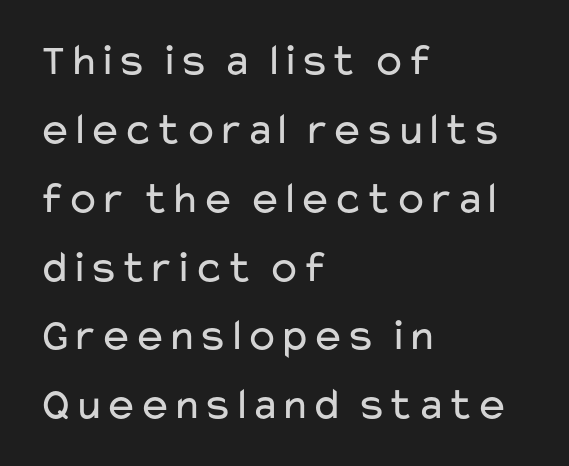
Nothing sits at the stroke ends, so this counts as sans-serif. Regarding leading, the lines here are spaced in the standard way. The lettering stays uniformly vertical, giving the passage a roman look. The letters advance in unequal steps, a hallmark of proportional type. The strokes carry an ordinary text weight at most.
